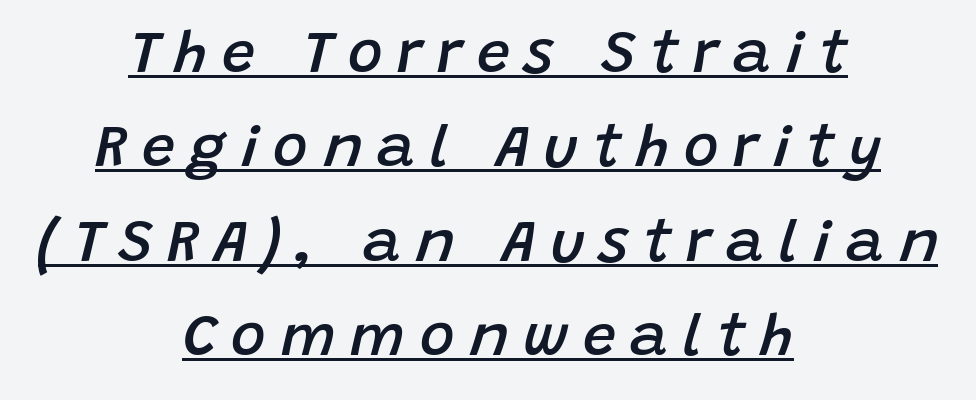
Q: Is the text bold? A: Semi-bold.
Q: Is the text italic (slanted)? A: Yes, it leans right by about 15 degrees.
Q: Is the text underlined? A: Yes.
Q: How is the paragraph aligned? A: Centered.
Q: Is the spacing between letters normal or unusually wide? A: Unusually wide.
Q: Is the spacing between lines tight, normal or loose? A: Normal.
Q: Width (condensed, normal, or wide)? A: Normal.
Q: Stroke contrast? A: Low.
Q: x-height? A: Large.
Q: Monospaced? A: No.
